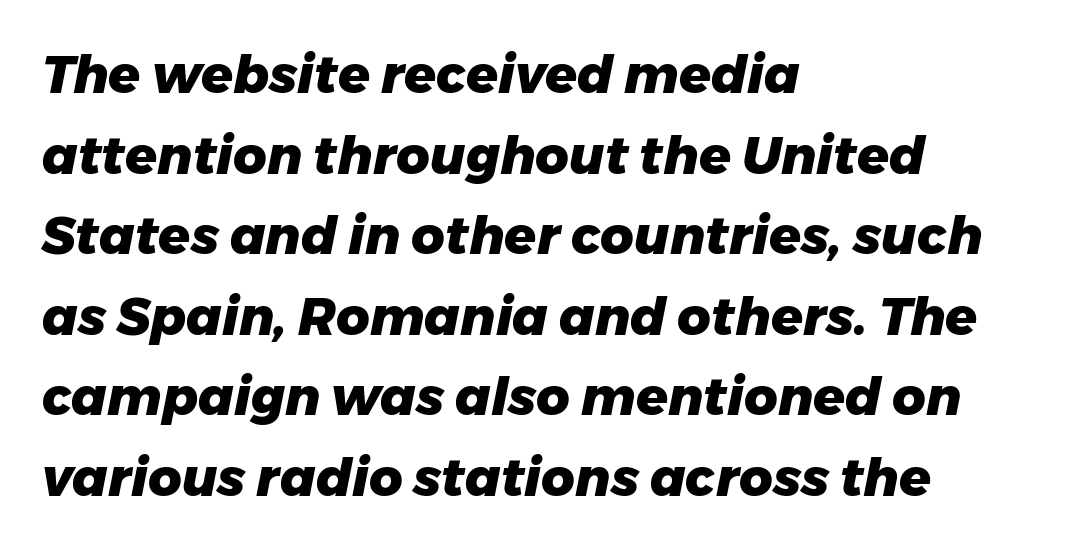
Is this a fixed-width face? No — the glyphs have proportional, varying widths. Observe the lean: these are italic letterforms. Chunky letters — that's bold for sure. Inter-character spacing is left at the font's built-in metrics. The block of text has a typical density, with ordinary space between rows. Anything drawn beneath the words? Only blank space.
